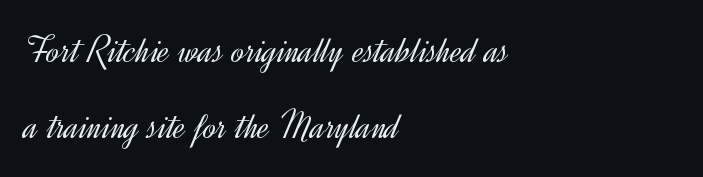
Unlike a traditional serif, this face leaves its strokes unadorned. These glyphs show unthickened strokes, regular width or finer. Observe the ordinary spacing: letters are neighbours, not strangers. This rendering features lettering with no underline.
